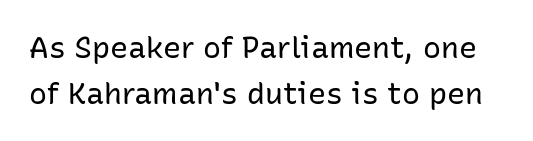
The image shows 30 px regular-weight sans-serif type, upright; set normal line spacing (1.53x), normal letter spacing, not underlined; low stroke contrast and a medium x-height.
